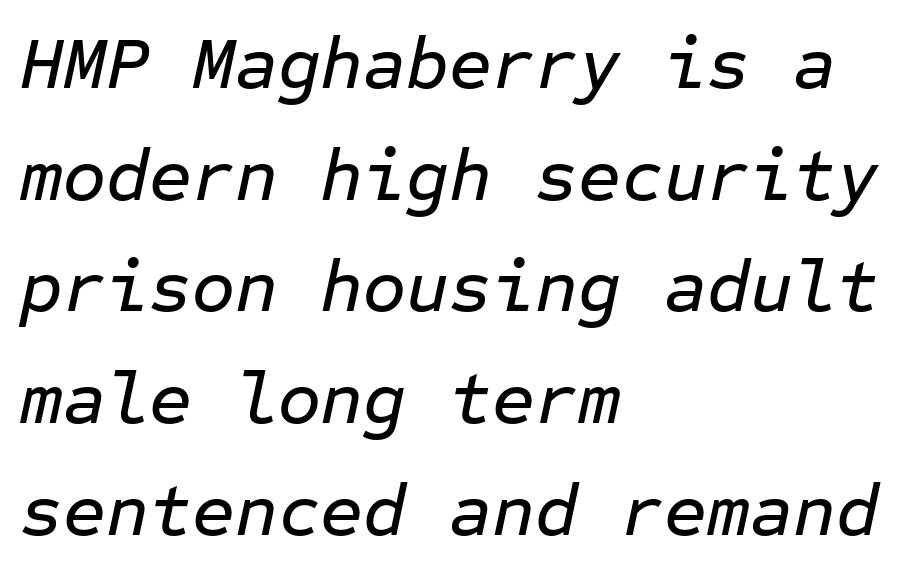
The image shows 74 px text type, italic (leaning right), monospaced; set left-aligned, normal line spacing (1.51x), normal letter spacing, not underlined; low stroke contrast and a medium x-height.
